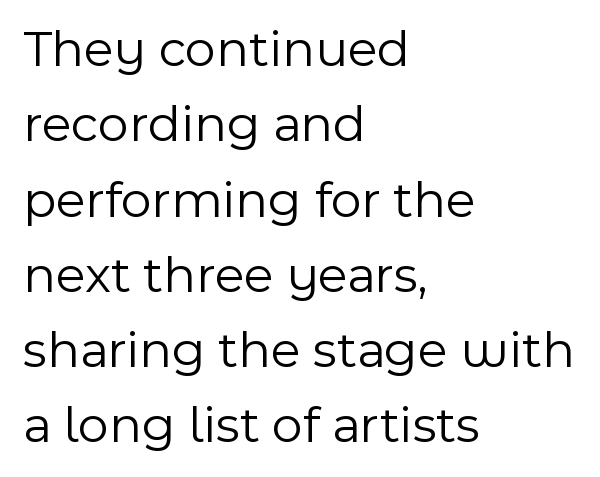
Q: Is the text bold? A: No.
Q: Is the text italic (slanted)? A: No, it is upright.
Q: Is the typeface a serif or a sans-serif typeface? A: Sans-serif.
Q: Is the text underlined? A: No.
Q: How is the paragraph aligned? A: Left-aligned.
Q: Is the spacing between letters normal or unusually wide? A: Normal.
Q: Is the spacing between lines tight, normal or loose? A: Normal.
Q: Width (condensed, normal, or wide)? A: Normal.
Q: x-height? A: Medium.
Q: Monospaced? A: No.
